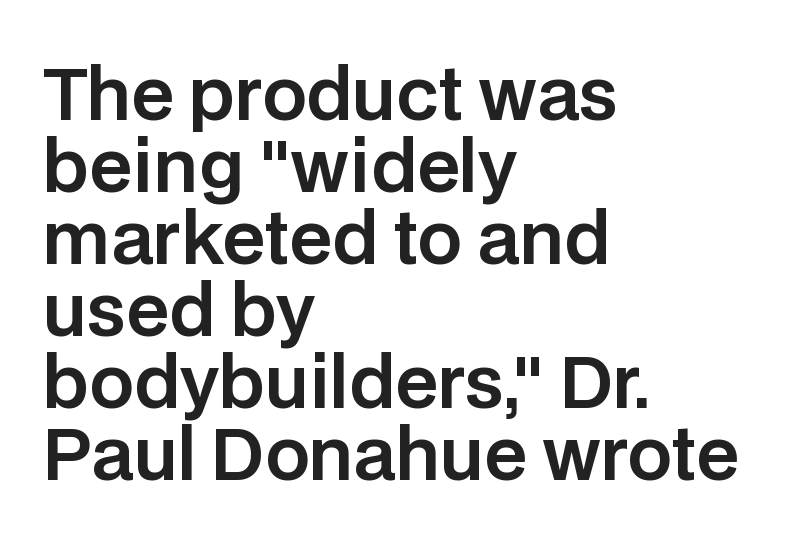
{"serif": "no", "italic": "no", "width": "normal", "stroke_contrast": "low", "x_height": "large", "monospaced": "no", "underline": "no", "align": "left", "line_spacing": "tight", "line_spacing_ratio": 1.03, "letter_spacing": "normal", "letter_spacing_em": 0.0, "glyph_px": 70}
